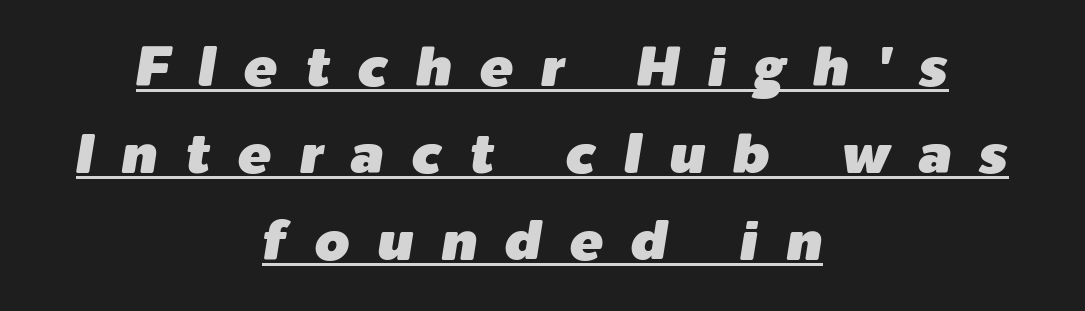
The image shows 56 px text type, italic (leaning right); set centered, normal line spacing (1.55x), unusually wide letter spacing (+0.49 em), underlined; low stroke contrast and a medium x-height.
